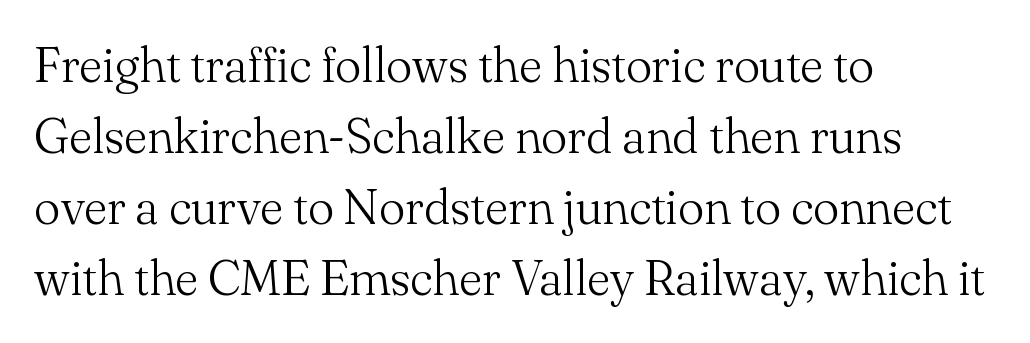
The image shows 49 px light serif type, upright; set left-aligned, normal line spacing (1.45x), normal letter spacing, not underlined; medium stroke contrast and a small x-height.
